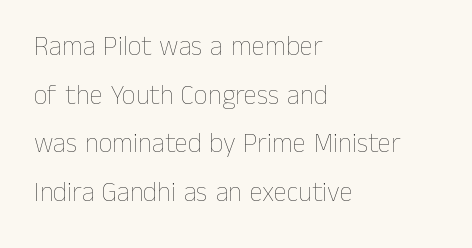
The image shows 27 px text type, upright; set left-aligned, line spacing 1.8x, normal letter spacing, not underlined.
